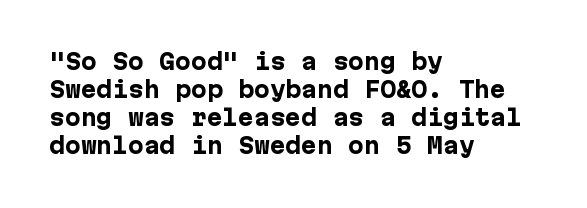
Q: Is the text bold? A: Yes.
Q: Is the text italic (slanted)? A: No, it is upright.
Q: Is the text underlined? A: No.
Q: How is the paragraph aligned? A: Left-aligned.
Q: Is the spacing between letters normal or unusually wide? A: Normal.
Q: Is the spacing between lines tight, normal or loose? A: Normal.
